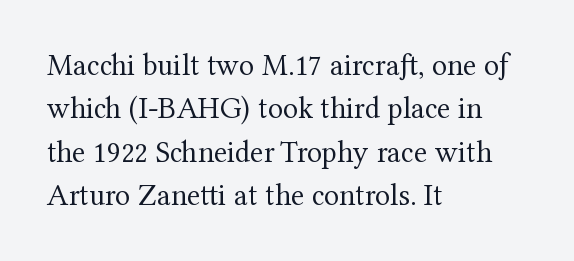
This sample keeps an unexceptional amount of space between lines. The specimen omits any rule beneath the text block's lines. The gaps between neighbouring characters are ordinary and unremarkable. A light-to-regular cut is what we see here.
